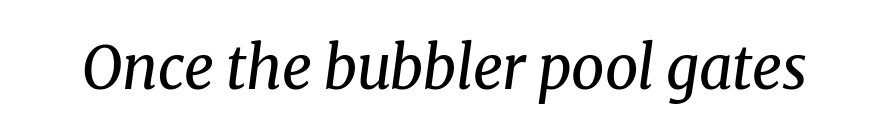
The image shows 59 px regular-weight serif type, italic (leaning right); set normal letter spacing, not underlined; medium stroke contrast and a medium x-height.
